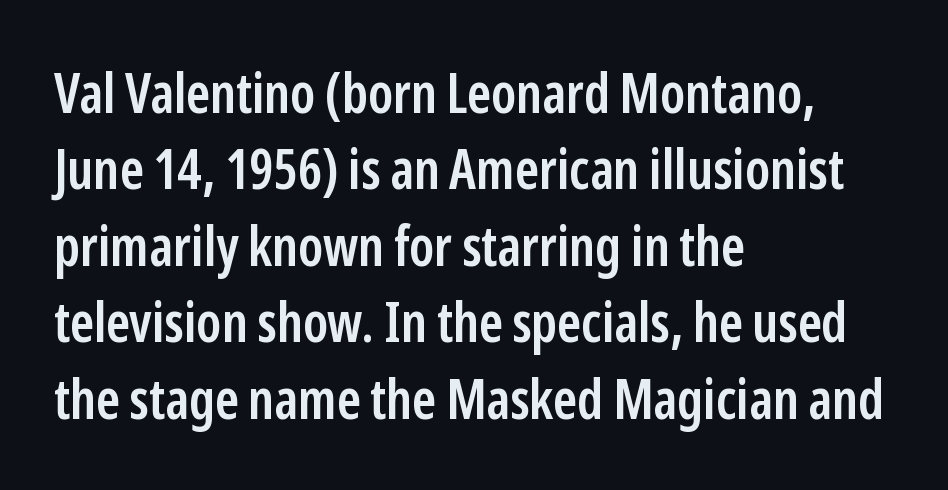
Check under the words: just untouched page. Reading down the block, your eye returns to a fixed left position each line. This rendering employs a face without finishing strokes, i.e., a sans-serif. Every stem runs plumb, perpendicular to the baseline.
